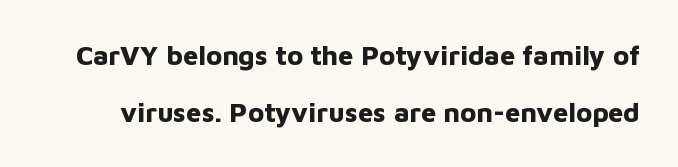
This sample uses plain, unmodified letter spacing. Vertical strokes here are truly vertical. The zone under the glyphs is completely vacant. The vertical gap from one line to the next is large. Pretty heavy lettering here — definitely bold.
